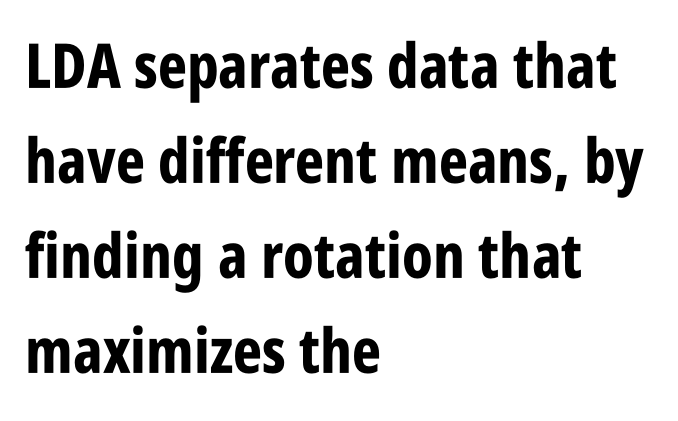
Q: Is the text bold? A: Yes.
Q: Is the text italic (slanted)? A: No, it is upright.
Q: Is the typeface a serif or a sans-serif typeface? A: Sans-serif.
Q: Is the text underlined? A: No.
Q: How is the paragraph aligned? A: Left-aligned.
Q: Is the spacing between letters normal or unusually wide? A: Normal.
Q: Is the spacing between lines tight, normal or loose? A: Normal.
Q: Width (condensed, normal, or wide)? A: Condensed.
Q: Stroke contrast? A: Low.
Q: x-height? A: Large.
Q: Monospaced? A: No.
